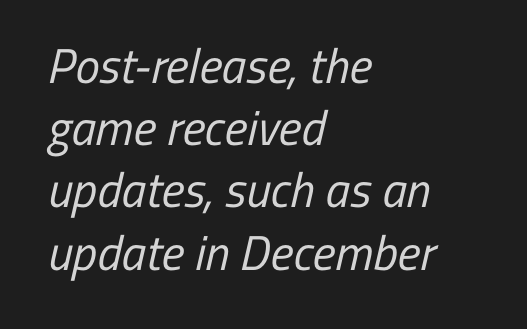
The typeface has the unassuming heft of standard copy or less. The letterforms sit shoulder to shoulder at normal distance. The space between consecutive lines is moderate. The string is rendered with underlining switched off. This sample has the flowing, uneven cadence of proportional lettering.
